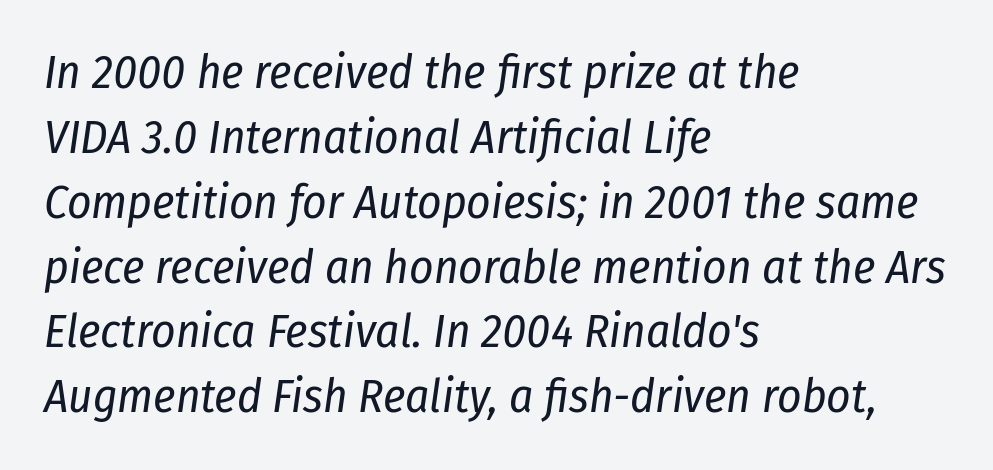
{"italic": "yes", "lean": "right", "slant_degrees": 8, "bold": "no", "weight": "regular", "width": "condensed", "stroke_contrast": "low", "x_height": "medium", "monospaced": "no", "underline": "no", "align": "left", "line_spacing": "normal", "line_spacing_ratio": 1.38, "letter_spacing": "normal", "letter_spacing_em": 0.0, "glyph_px": 47}
